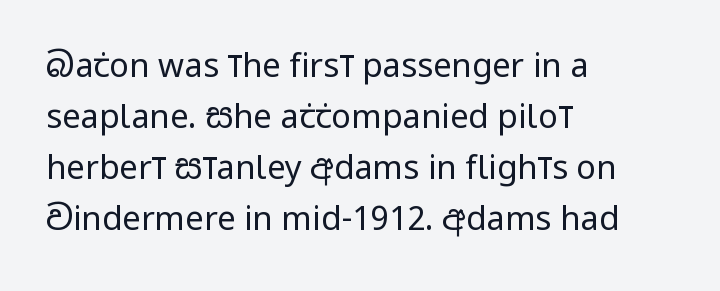
The face used here is a sans, in the tradition of grotesques and geometrics. The space beneath each line is pristine and unruled. No extra tracking has been applied to these lines. The strokes carry an ordinary text weight at most.
